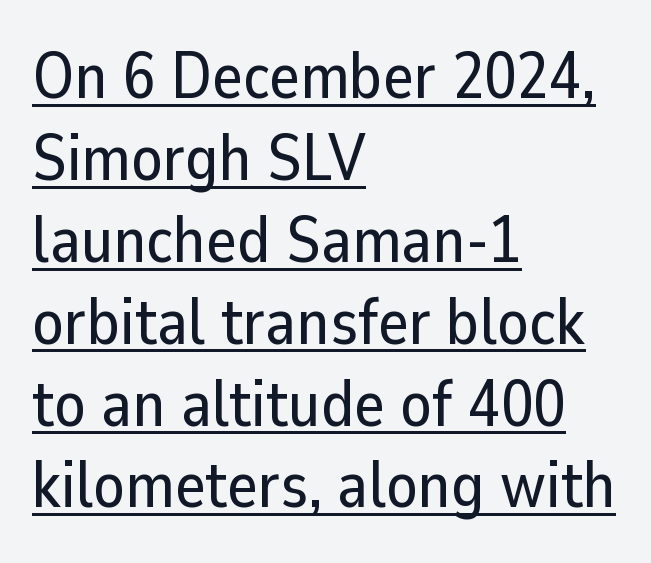
{"serif": "no", "italic": "no", "width": "normal", "stroke_contrast": "low", "x_height": "medium", "monospaced": "no", "underline": "yes", "align": "left", "line_spacing": "normal", "line_spacing_ratio": 1.26, "letter_spacing": "normal", "letter_spacing_em": 0.0, "glyph_px": 65}
